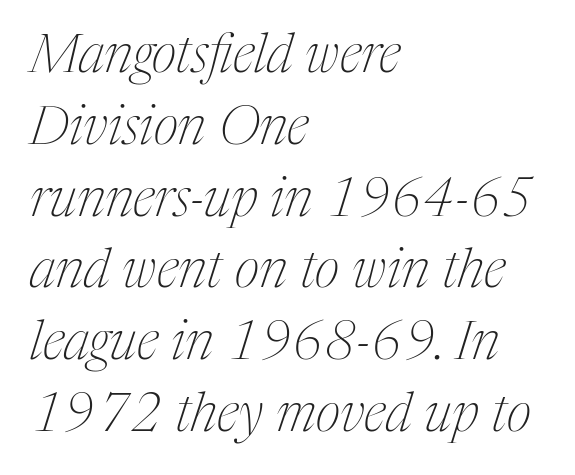
Q: Is the text bold? A: No.
Q: Is the text italic (slanted)? A: Yes, it leans right by about 17 degrees.
Q: Is the typeface a serif or a sans-serif typeface? A: Serif.
Q: Is the text underlined? A: No.
Q: How is the paragraph aligned? A: Left-aligned.
Q: Is the spacing between letters normal or unusually wide? A: Normal.
Q: Is the spacing between lines tight, normal or loose? A: Normal.
Q: Width (condensed, normal, or wide)? A: Condensed.
Q: Stroke contrast? A: Medium.
Q: x-height? A: Medium.
Q: Monospaced? A: No.
